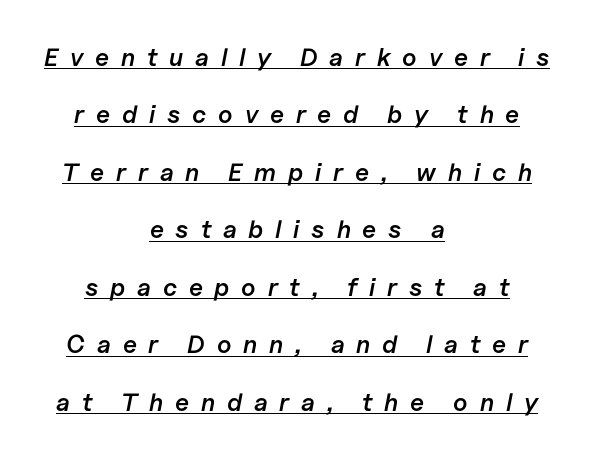
Q: Is the text bold? A: Semi-bold.
Q: Is the text italic (slanted)? A: Yes, it leans right by about 11 degrees.
Q: Is the text underlined? A: Yes.
Q: How is the paragraph aligned? A: Centered.
Q: Is the spacing between letters normal or unusually wide? A: Unusually wide.
Q: Is the spacing between lines tight, normal or loose? A: Loose.
